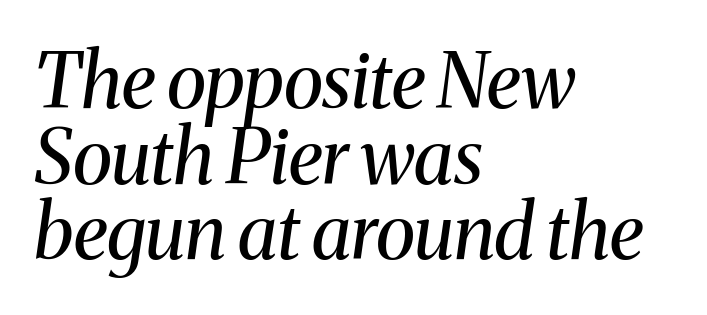
The image shows 75 px regular-weight serif type, italic (leaning right); set left-aligned, tight line spacing (1.01x), normal letter spacing, not underlined; medium stroke contrast and a medium x-height.
